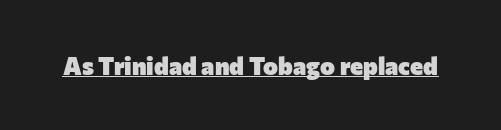
{"italic": "no", "bold": "yes", "underline": "yes", "letter_spacing": "normal", "letter_spacing_em": 0.0, "glyph_px": 25}
